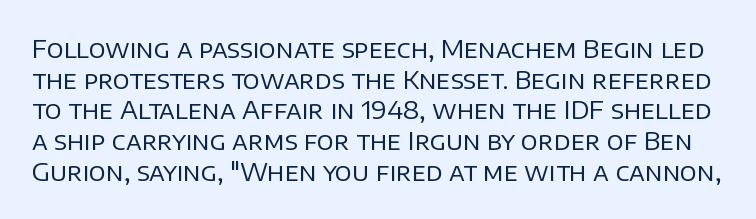
Q: Is the text bold? A: No.
Q: Is the text italic (slanted)? A: No, it is upright.
Q: Is the text underlined? A: No.
Q: Is the spacing between letters normal or unusually wide? A: Normal.
